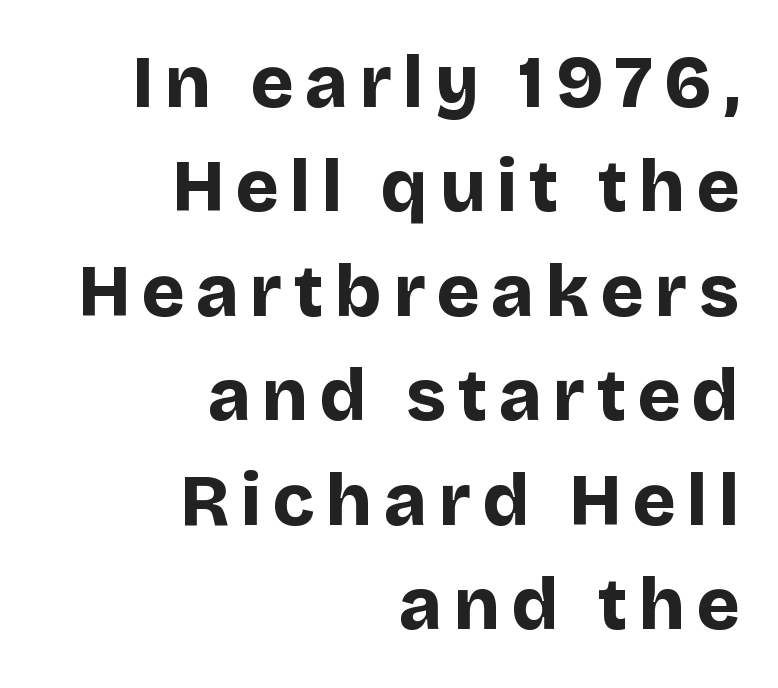
Look at the bottom of the vertical strokes: they stop flat, with no serifs. When letters stand straight like this, we call the style roman or upright. Think of a printed novel: that variable character pitch is what you see here. The sample has been set heavy, in full bold.
